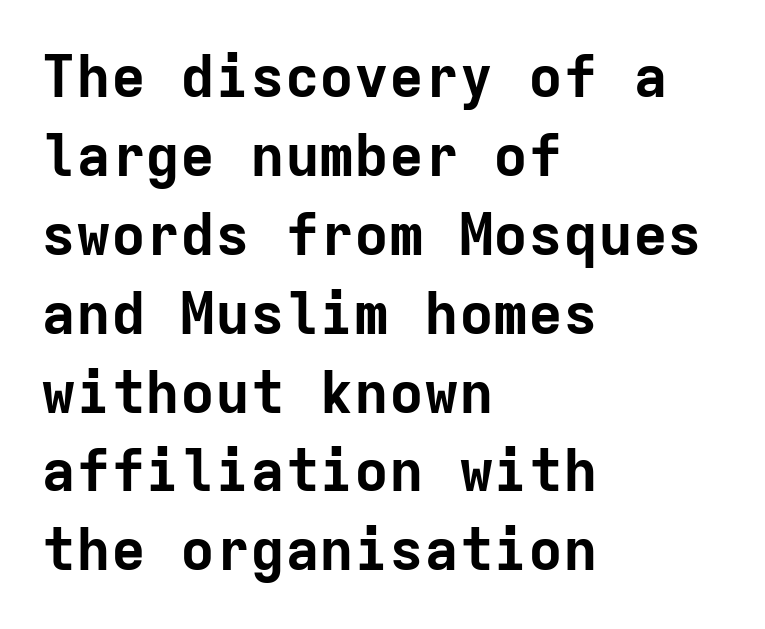
{"serif": "no", "italic": "no", "bold": "yes", "weight": "bold", "width": "normal", "stroke_contrast": "low", "x_height": "medium", "monospaced": "yes", "underline": "no", "align": "left", "line_spacing": "normal", "line_spacing_ratio": 1.36, "letter_spacing": "normal", "letter_spacing_em": 0.0, "glyph_px": 58}
